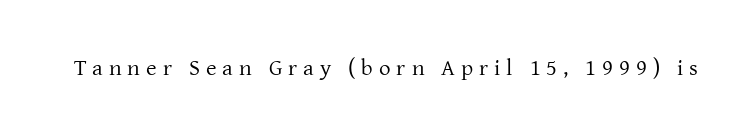
Q: Is the text bold? A: No.
Q: Is the text italic (slanted)? A: No, it is upright.
Q: Is the text underlined? A: No.
Q: Is the spacing between letters normal or unusually wide? A: Unusually wide.
